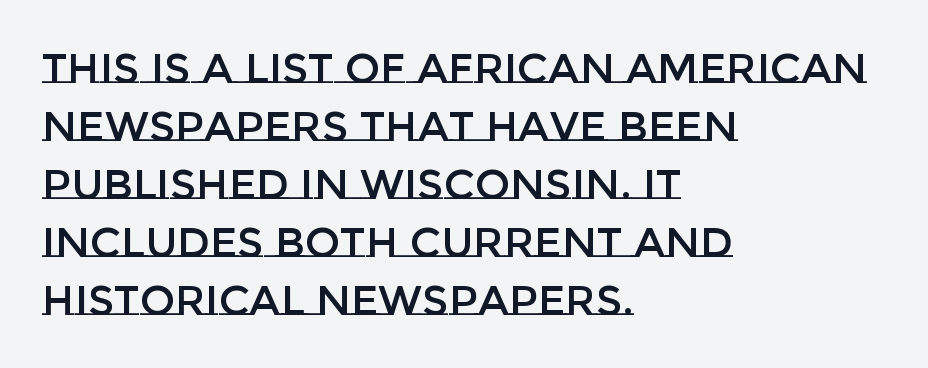
Q: Is the text italic (slanted)? A: No, it is upright.
Q: Is the text underlined? A: No.
Q: How is the paragraph aligned? A: Left-aligned.
Q: Is the spacing between letters normal or unusually wide? A: Normal.
Q: Is the spacing between lines tight, normal or loose? A: Normal.
Q: Width (condensed, normal, or wide)? A: Normal.
Q: Stroke contrast? A: Low.
Q: x-height? A: Large.
Q: Monospaced? A: No.
